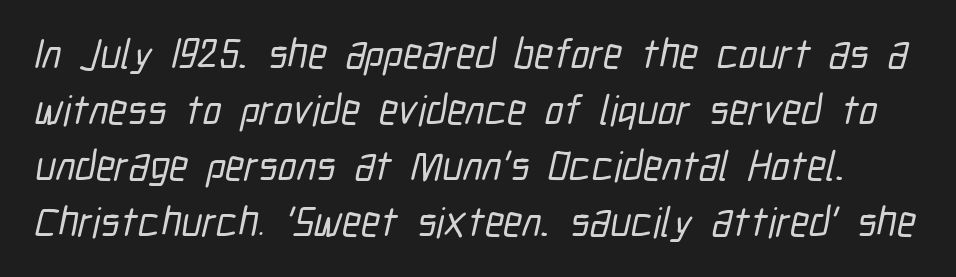
{"serif": "no", "width": "condensed", "stroke_contrast": "low", "x_height": "medium", "monospaced": "no", "underline": "no", "line_spacing": "normal", "line_spacing_ratio": 1.33, "letter_spacing": "normal", "letter_spacing_em": 0.0, "glyph_px": 42}
